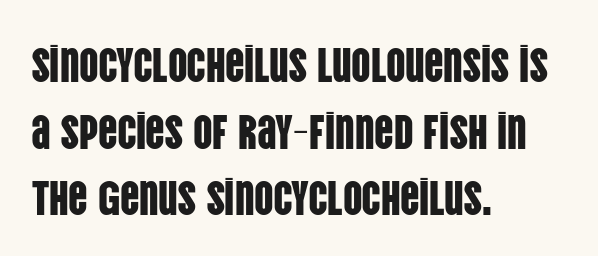
Quick note: not italic, upright. Leading matches the norm, producing a regular column. Think of a printed novel: that variable character pitch is what you see here. Nothing sits at the stroke ends, so this counts as sans-serif. The passage shown is not underscored anywhere. Every row of glyphs begins at an identical x-position on the left.
